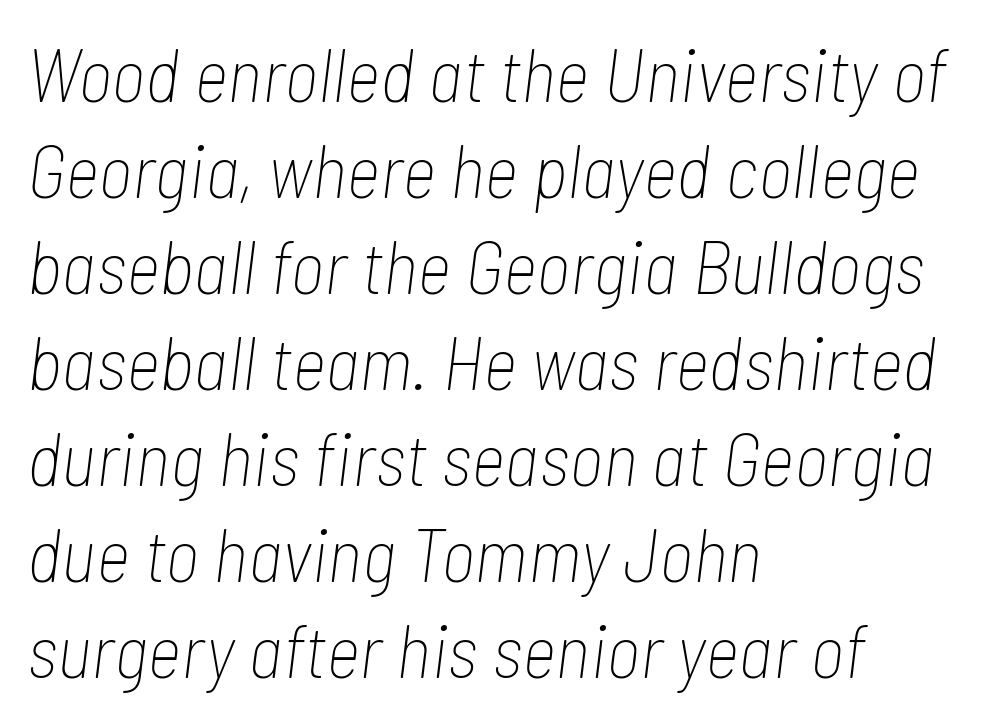
Q: Is the text bold? A: No.
Q: Is the text italic (slanted)? A: Yes, it leans right by about 7 degrees.
Q: Is the text underlined? A: No.
Q: How is the paragraph aligned? A: Left-aligned.
Q: Is the spacing between letters normal or unusually wide? A: Normal.
Q: Is the spacing between lines tight, normal or loose? A: Normal.
Q: Width (condensed, normal, or wide)? A: Condensed.
Q: Stroke contrast? A: Low.
Q: x-height? A: Medium.
Q: Monospaced? A: No.
